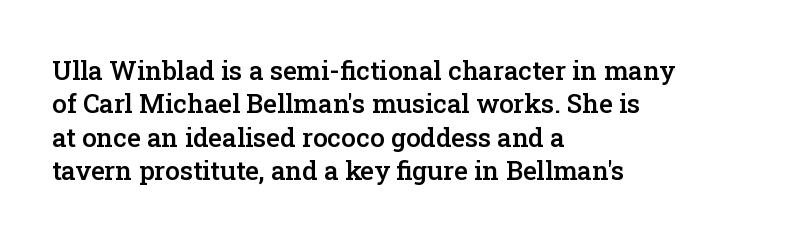
{"italic": "no", "bold": "semi", "underline": "no", "align": "left", "line_spacing": "normal", "line_spacing_ratio": 1.28, "letter_spacing": "normal", "letter_spacing_em": 0.0, "glyph_px": 26}
